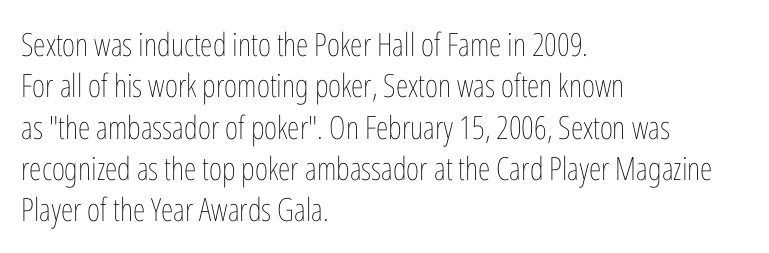
{"italic": "no", "bold": "no", "weight": "thin", "width": "condensed", "stroke_contrast": "low", "x_height": "medium", "monospaced": "no", "underline": "no", "align": "left", "line_spacing": "normal", "line_spacing_ratio": 1.29, "letter_spacing": "normal", "letter_spacing_em": 0.0, "glyph_px": 32}
